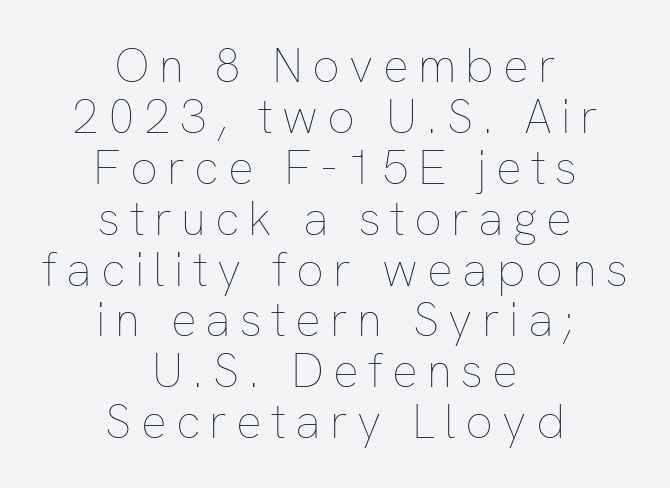
Posture: vertical. Is the stroke heavy? The answer is a plain regular-or-lighter. Each letter keeps its own natural width here, so spacing adapts to shape. Rule under the text: the space is simply empty. Reading down the column, the eye jumps only a short way to each next line. Visually the block forms a symmetrical silhouette, jagged on both flanks.
